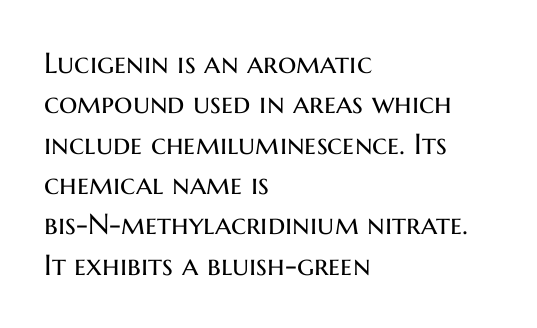
The image shows 29 px regular-weight sans-serif type, upright; set left-aligned, normal line spacing (1.39x), normal letter spacing, not underlined; medium stroke contrast and a medium x-height.
